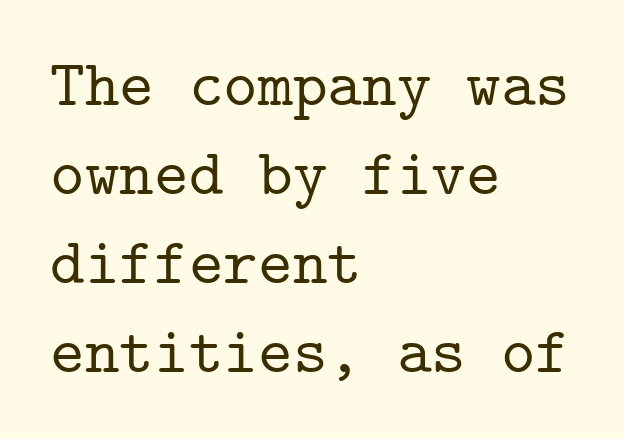
Q: Is the text italic (slanted)? A: No, it is upright.
Q: Is the typeface a serif or a sans-serif typeface? A: Serif.
Q: Is the text underlined? A: No.
Q: How is the paragraph aligned? A: Left-aligned.
Q: Is the spacing between letters normal or unusually wide? A: Normal.
Q: Is the spacing between lines tight, normal or loose? A: Normal.
Q: Width (condensed, normal, or wide)? A: Normal.
Q: Stroke contrast? A: Low.
Q: x-height? A: Medium.
Q: Monospaced? A: Yes.
